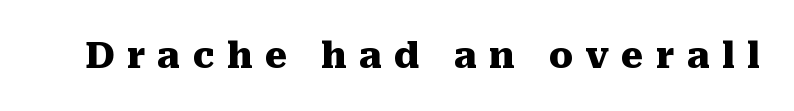
{"serif": "yes", "italic": "no", "bold": "yes", "weight": "heavy", "width": "normal", "stroke_contrast": "medium", "x_height": "medium", "monospaced": "no", "underline": "no", "letter_spacing": "wide", "letter_spacing_em": 0.34, "glyph_px": 36}
